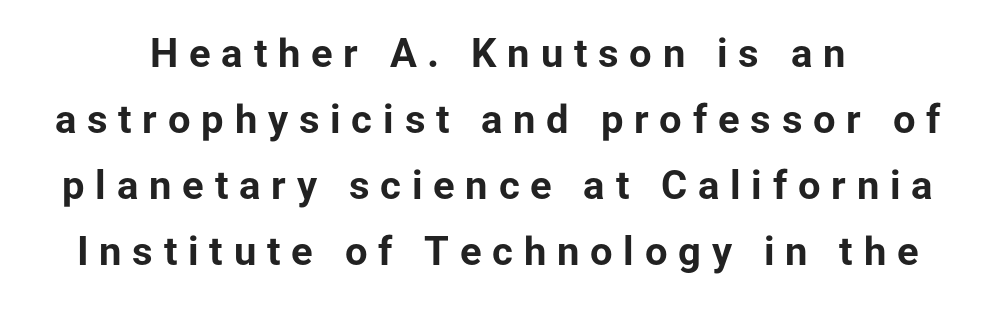
{"serif": "no", "italic": "no", "bold": "yes", "weight": "bold", "width": "normal", "stroke_contrast": "low", "x_height": "medium", "monospaced": "no", "underline": "no", "line_spacing": "normal", "line_spacing_ratio": 1.65, "letter_spacing": "wide", "letter_spacing_em": 0.27, "glyph_px": 40}
